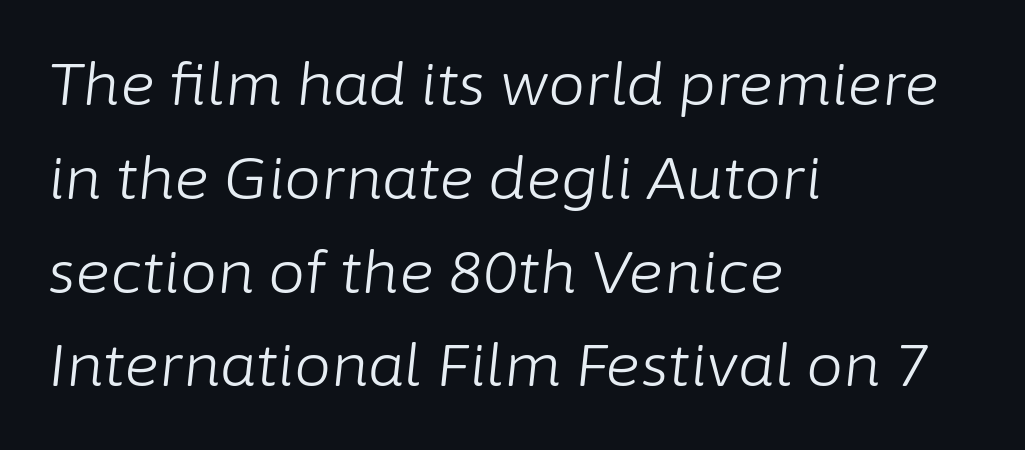
The image shows 59 px light type, italic (leaning right); set left-aligned, normal line spacing (1.59x), normal letter spacing, not underlined; low stroke contrast and a medium x-height.
